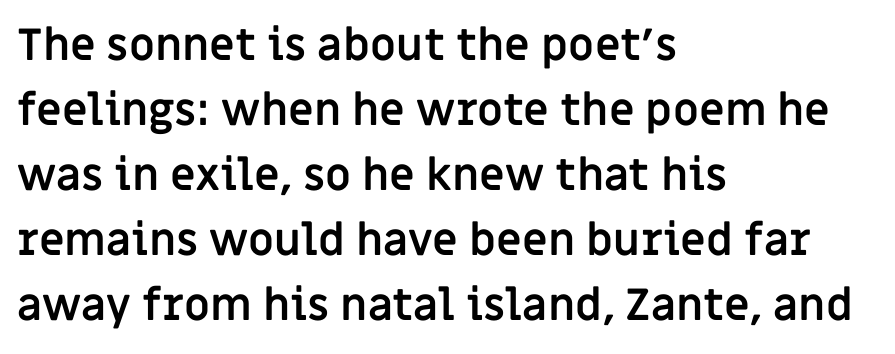
The image shows 44 px semibold sans-serif type, upright; set left-aligned, normal line spacing (1.48x), normal letter spacing, not underlined; low stroke contrast and a large x-height.
